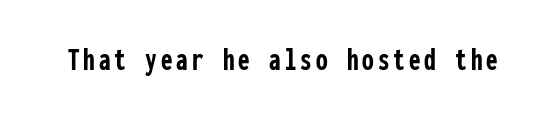
Q: Is the text bold? A: Yes.
Q: Is the text italic (slanted)? A: No, it is upright.
Q: Is the typeface a serif or a sans-serif typeface? A: Sans-serif.
Q: Is the text underlined? A: No.
Q: Width (condensed, normal, or wide)? A: Condensed.
Q: Stroke contrast? A: Low.
Q: x-height? A: Medium.
Q: Monospaced? A: Yes.
